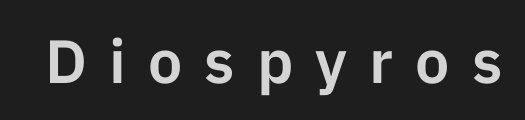
The image shows 61 px sans-serif type, upright; set unusually wide letter spacing (+0.36 em), not underlined; low stroke contrast and a medium x-height.
